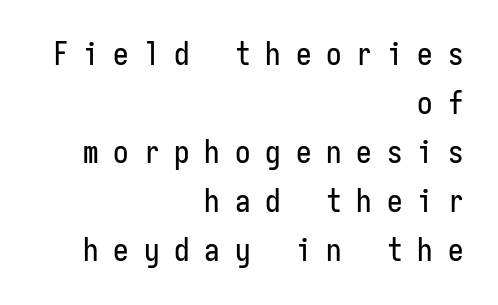
Leading matches the norm, producing a regular column. Leftover space on each line is placed entirely before the opening word. Look at the tracking — it's clearly loosened, letters drifting apart. Monospaced: the letters line up in strict vertical columns. Quick note: not italic, upright.
